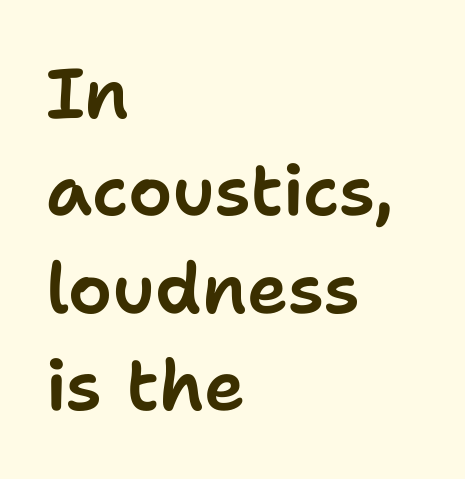
{"serif": "no", "italic": "no", "width": "normal", "stroke_contrast": "low", "x_height": "medium", "monospaced": "no", "underline": "no", "align": "left", "line_spacing": "normal", "line_spacing_ratio": 1.39, "letter_spacing": "normal", "letter_spacing_em": 0.0, "glyph_px": 70}
